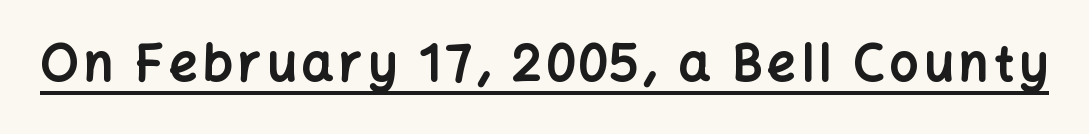
{"serif": "no", "italic": "no", "bold": "yes", "weight": "bold", "width": "normal", "stroke_contrast": "low", "x_height": "medium", "monospaced": "no", "underline": "yes", "glyph_px": 50}
